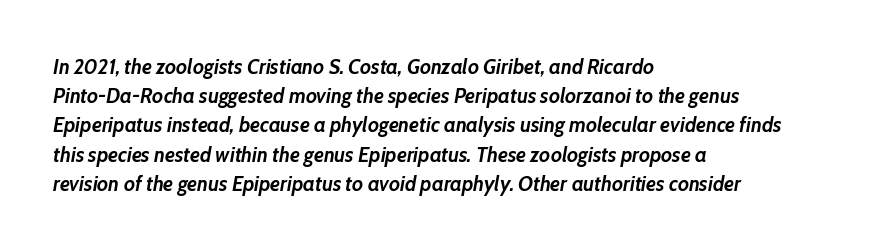
Q: Is the text bold? A: Yes.
Q: Is the text italic (slanted)? A: Yes, it leans right by about 10 degrees.
Q: Is the text underlined? A: No.
Q: How is the paragraph aligned? A: Left-aligned.
Q: Is the spacing between letters normal or unusually wide? A: Normal.
Q: Is the spacing between lines tight, normal or loose? A: Normal.
